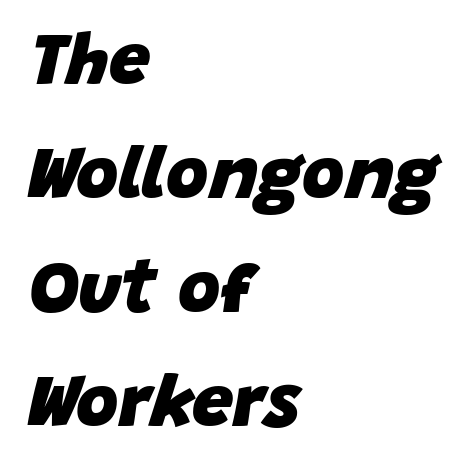
Q: Is the text bold? A: Yes.
Q: Is the text italic (slanted)? A: Yes, it leans right by about 15 degrees.
Q: Is the text underlined? A: No.
Q: How is the paragraph aligned? A: Left-aligned.
Q: Is the spacing between letters normal or unusually wide? A: Normal.
Q: Is the spacing between lines tight, normal or loose? A: Normal.
Q: Width (condensed, normal, or wide)? A: Normal.
Q: Stroke contrast? A: Low.
Q: x-height? A: Large.
Q: Monospaced? A: No.
